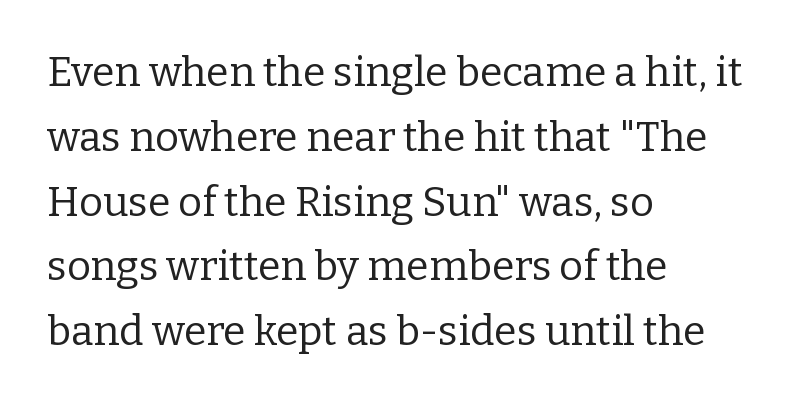
{"serif": "yes", "italic": "no", "bold": "no", "weight": "regular", "width": "normal", "stroke_contrast": "low", "x_height": "medium", "monospaced": "no", "underline": "no", "align": "left", "line_spacing": "normal", "line_spacing_ratio": 1.58, "letter_spacing": "normal", "letter_spacing_em": 0.0, "glyph_px": 41}
